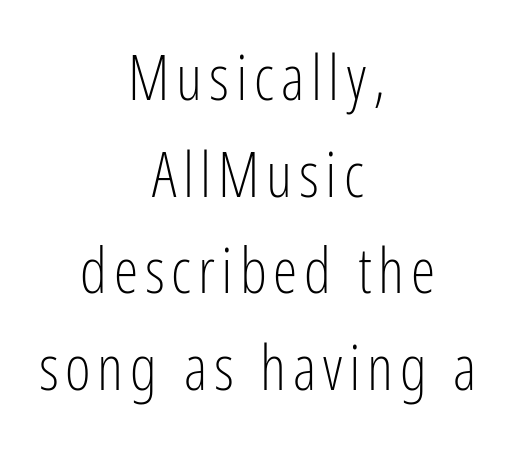
Q: Is the text bold? A: No.
Q: Is the text italic (slanted)? A: No, it is upright.
Q: Is the typeface a serif or a sans-serif typeface? A: Sans-serif.
Q: Is the text underlined? A: No.
Q: How is the paragraph aligned? A: Centered.
Q: Is the spacing between lines tight, normal or loose? A: Normal.
Q: Width (condensed, normal, or wide)? A: Condensed.
Q: Stroke contrast? A: Low.
Q: x-height? A: Medium.
Q: Monospaced? A: No.
